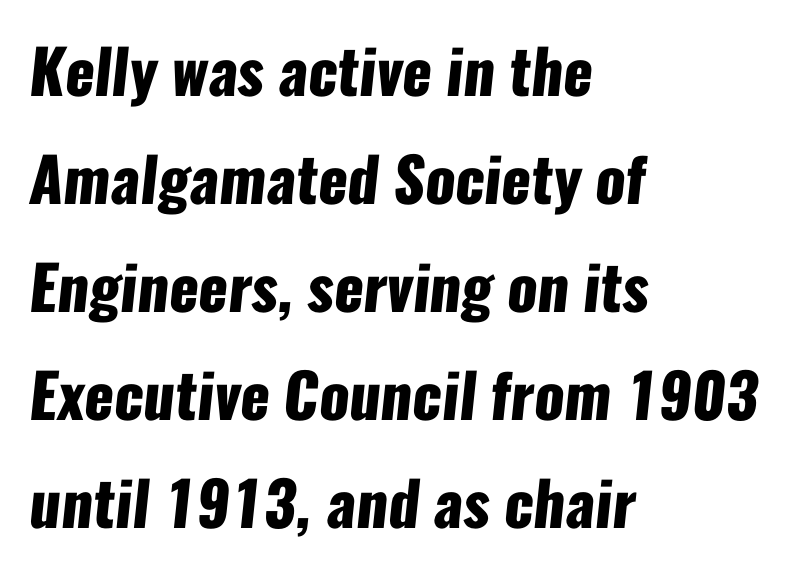
The image shows 61 px heavy, condensed sans-serif type; set left-aligned, line spacing 1.77x, normal letter spacing, not underlined; low stroke contrast and a medium x-height.
